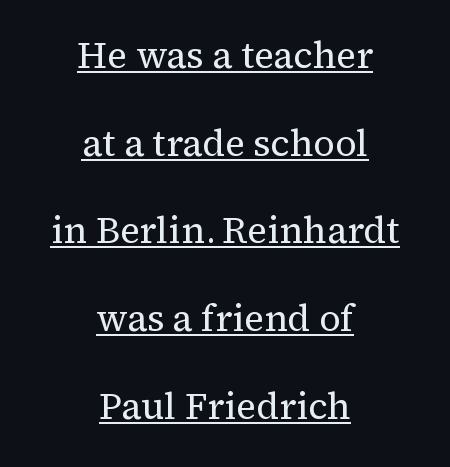
Q: Is the text bold? A: No.
Q: Is the text italic (slanted)? A: No, it is upright.
Q: Is the typeface a serif or a sans-serif typeface? A: Serif.
Q: Is the text underlined? A: Yes.
Q: How is the paragraph aligned? A: Centered.
Q: Is the spacing between letters normal or unusually wide? A: Normal.
Q: Is the spacing between lines tight, normal or loose? A: Loose.
Q: Width (condensed, normal, or wide)? A: Normal.
Q: Stroke contrast? A: Medium.
Q: x-height? A: Medium.
Q: Monospaced? A: No.
